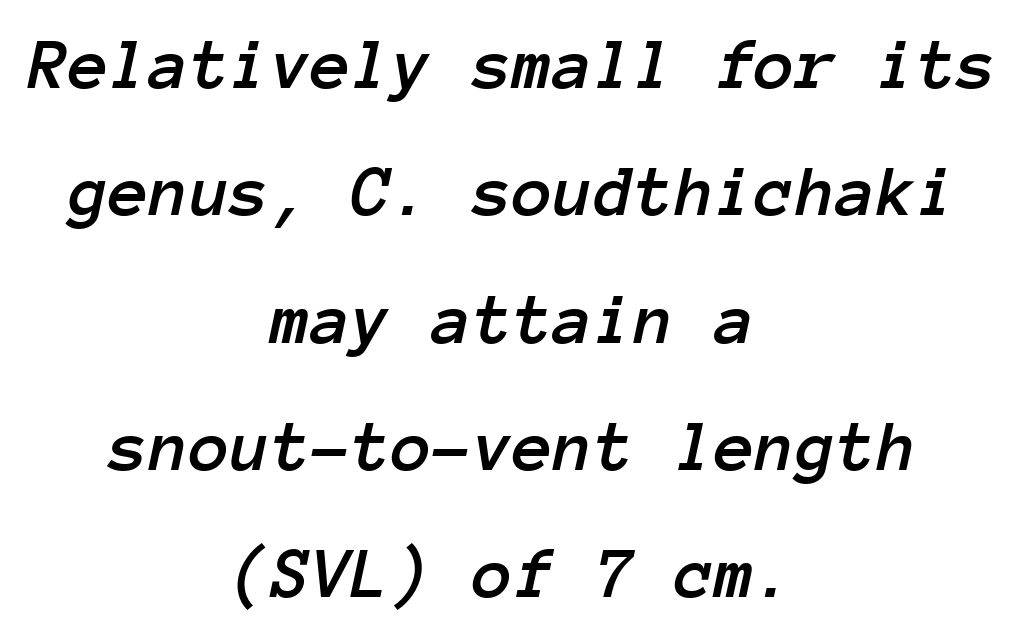
Q: Is the text italic (slanted)? A: Yes, it leans right by about 12 degrees.
Q: Is the text underlined? A: No.
Q: How is the paragraph aligned? A: Centered.
Q: Is the spacing between letters normal or unusually wide? A: Normal.
Q: Width (condensed, normal, or wide)? A: Normal.
Q: Stroke contrast? A: Low.
Q: x-height? A: Medium.
Q: Monospaced? A: Yes.
